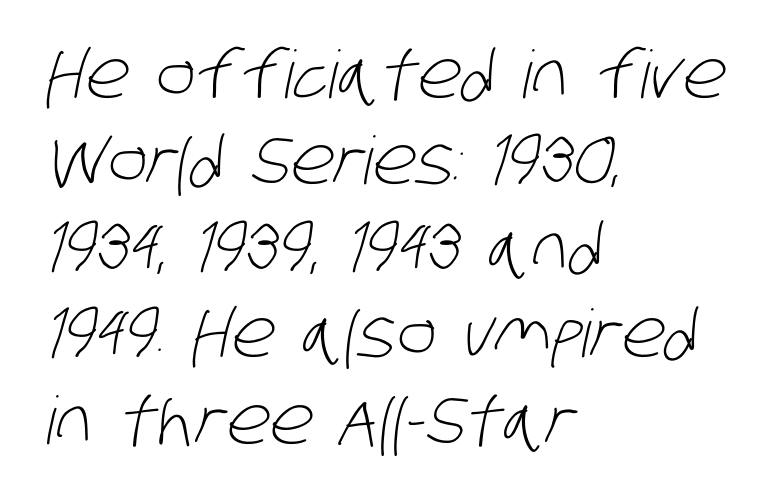
{"serif": "no", "bold": "no", "weight": "light", "width": "condensed", "stroke_contrast": "low", "x_height": "large", "monospaced": "no", "underline": "no", "align": "left", "line_spacing": "normal", "line_spacing_ratio": 1.31, "letter_spacing": "normal", "letter_spacing_em": 0.0, "glyph_px": 66}
